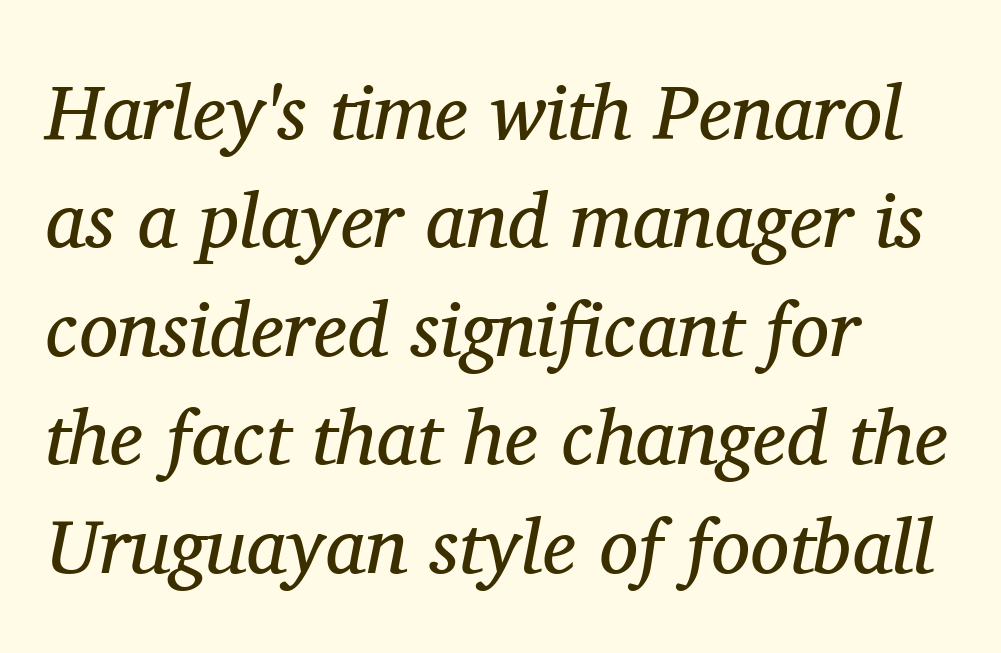
The image shows 78 px regular-weight serif type, italic (leaning right); set left-aligned, normal line spacing (1.39x), normal letter spacing, not underlined; medium stroke contrast and a medium x-height.
